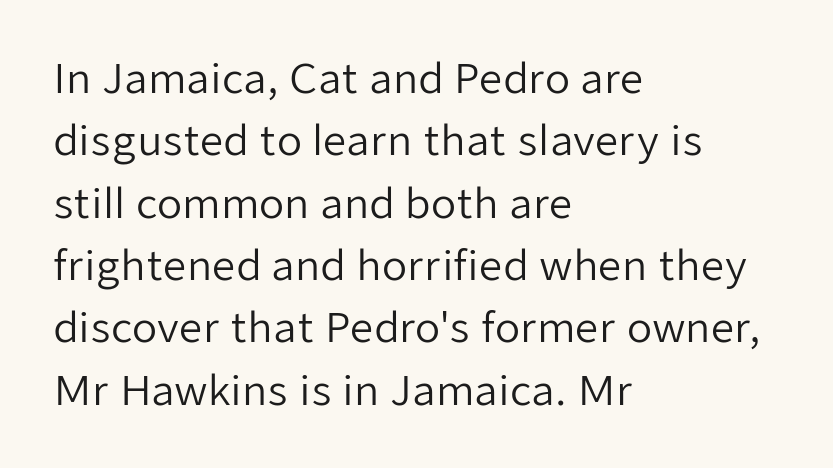
Q: Is the text bold? A: No.
Q: Is the text italic (slanted)? A: No, it is upright.
Q: Is the typeface a serif or a sans-serif typeface? A: Sans-serif.
Q: Is the text underlined? A: No.
Q: How is the paragraph aligned? A: Left-aligned.
Q: Is the spacing between letters normal or unusually wide? A: Normal.
Q: Is the spacing between lines tight, normal or loose? A: Normal.
Q: Width (condensed, normal, or wide)? A: Normal.
Q: Stroke contrast? A: Low.
Q: x-height? A: Medium.
Q: Monospaced? A: No.
